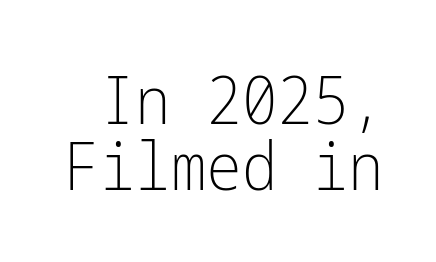
The image shows 67 px light, condensed sans-serif type, upright; set tight line spacing (0.98x), normal letter spacing, not underlined; low stroke contrast and a medium x-height.
